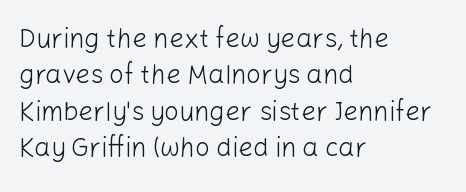
Short and long lines alike share a common starting point at left. The typeface has the unassuming heft of standard copy or less. Is the letter spacing exaggerated? No — it looks like the ordinary default. Has an underline been added? It has not. Posture: vertical.
